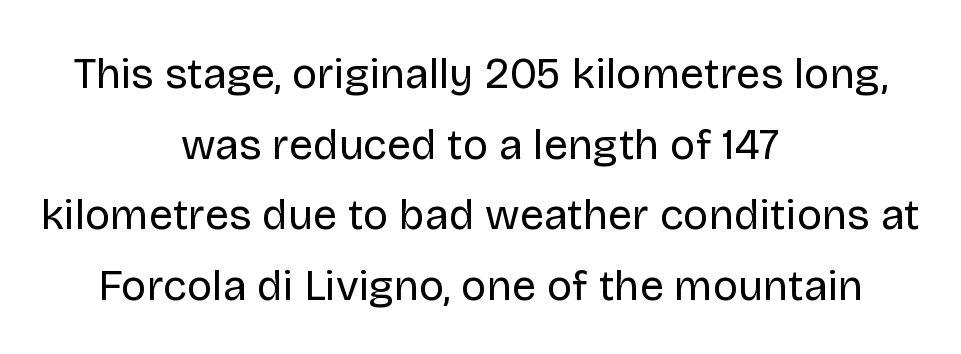
Do the characters align in a grid? No, the font is proportional. A clean baseline with only descenders dipping below it. Which margin do the lines hug? Neither — every line sits in the middle. The gaps between neighbouring characters are ordinary and unremarkable. Stroke terminals: plain, sans-serif.
